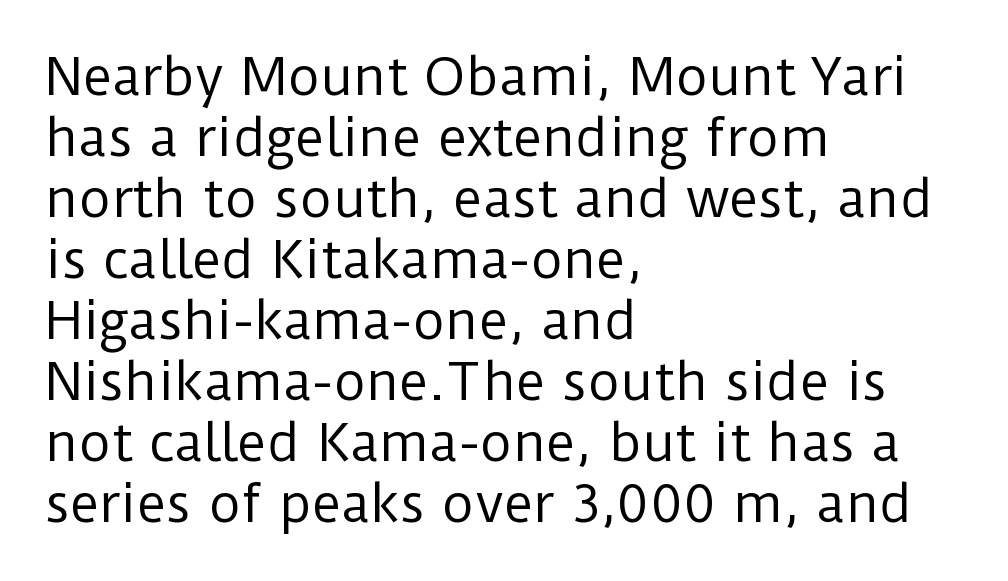
The image shows 50 px regular-weight sans-serif type, upright; set left-aligned, line spacing 1.22x, normal letter spacing, not underlined; low stroke contrast and a medium x-height.
